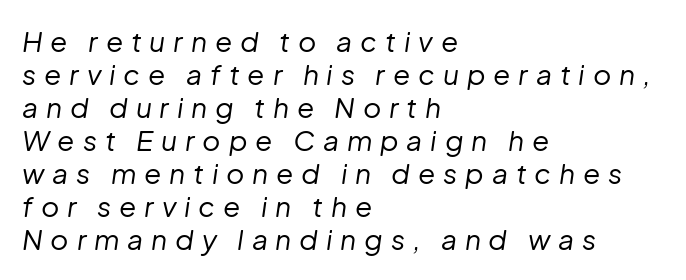
Q: Is the text bold? A: No.
Q: Is the text italic (slanted)? A: Yes, it leans right by about 8 degrees.
Q: Is the text underlined? A: No.
Q: How is the paragraph aligned? A: Left-aligned.
Q: Is the spacing between letters normal or unusually wide? A: Unusually wide.
Q: Width (condensed, normal, or wide)? A: Normal.
Q: Stroke contrast? A: Low.
Q: x-height? A: Medium.
Q: Monospaced? A: No.
